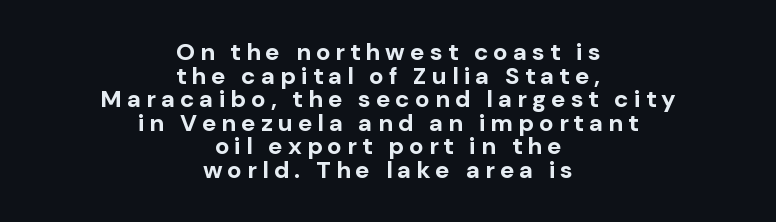
Q: Is the text bold? A: Yes.
Q: Is the text italic (slanted)? A: No, it is upright.
Q: Is the text underlined? A: No.
Q: How is the paragraph aligned? A: Centered.
Q: Is the spacing between letters normal or unusually wide? A: Unusually wide.
Q: Is the spacing between lines tight, normal or loose? A: Tight.
